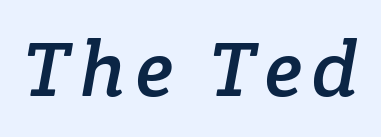
The image shows 78 px serif type; set not underlined; low stroke contrast and a medium x-height.
